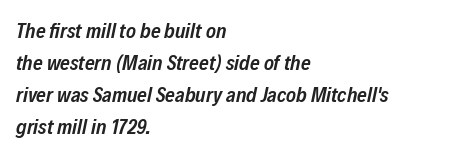
{"italic": "yes", "lean": "right", "slant_degrees": 12, "bold": "semi", "underline": "no", "align": "left", "line_spacing": "normal", "line_spacing_ratio": 1.52, "letter_spacing": "normal", "letter_spacing_em": 0.0, "glyph_px": 21}
